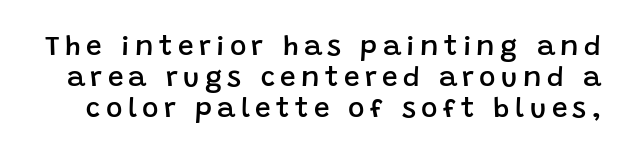
Q: Is the text bold? A: Semi-bold.
Q: Is the text italic (slanted)? A: No, it is upright.
Q: Is the typeface a serif or a sans-serif typeface? A: Sans-serif.
Q: Is the text underlined? A: No.
Q: Is the spacing between lines tight, normal or loose? A: Tight.
Q: Width (condensed, normal, or wide)? A: Normal.
Q: Stroke contrast? A: Low.
Q: x-height? A: Large.
Q: Monospaced? A: No.
